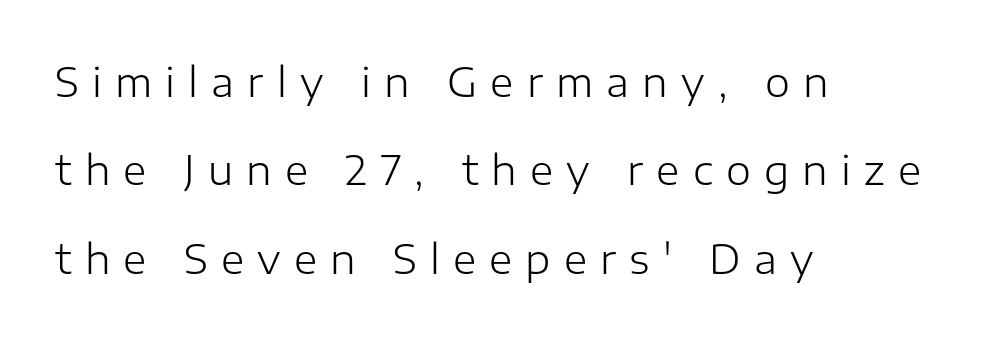
Observe the absence of serifs on each vertical stroke in this sample. A classic flush-left, rag-right setting is used for this passage. Rows of type keep a wide berth in the vertical direction. The letters look calm and open, with moderate or lighter stems.
